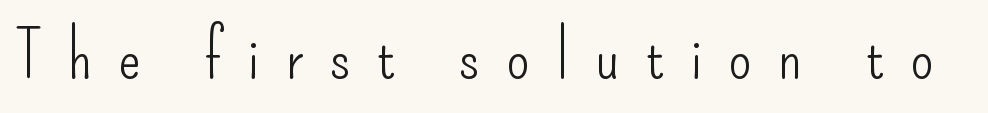
{"serif": "no", "italic": "no", "bold": "no", "weight": "light", "width": "condensed", "stroke_contrast": "low", "x_height": "small", "monospaced": "no", "underline": "no", "letter_spacing": "wide", "letter_spacing_em": 0.39, "glyph_px": 67}
